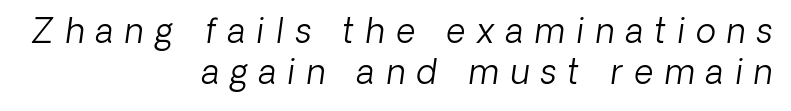
The image shows 33 px light sans-serif type; set right-aligned, line spacing 1.24x, unusually wide letter spacing (+0.35 em), not underlined; low stroke contrast and a medium x-height.
